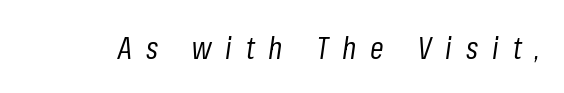
The line texture is sparse and dotted thanks to wide tracking. These lines are rendered in a variable-pitch font. Each row of text sits above clean, open space. Would a proofreader flag this as italicized? Yes.
